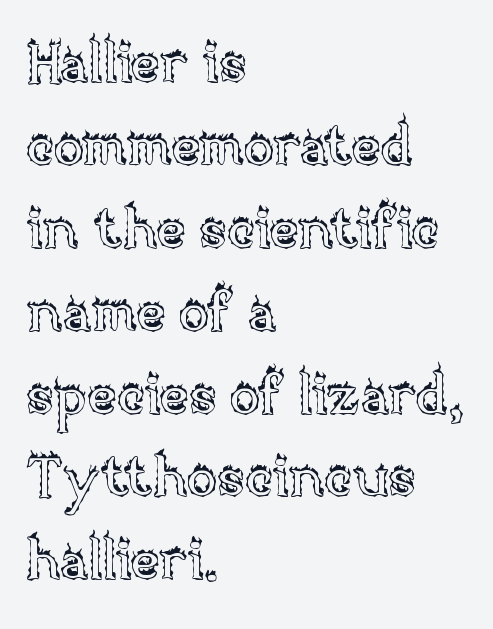
Q: Is the text italic (slanted)? A: No, it is upright.
Q: Is the text underlined? A: No.
Q: How is the paragraph aligned? A: Left-aligned.
Q: Is the spacing between letters normal or unusually wide? A: Normal.
Q: Is the spacing between lines tight, normal or loose? A: Normal.
Q: Width (condensed, normal, or wide)? A: Normal.
Q: x-height? A: Large.
Q: Monospaced? A: No.
